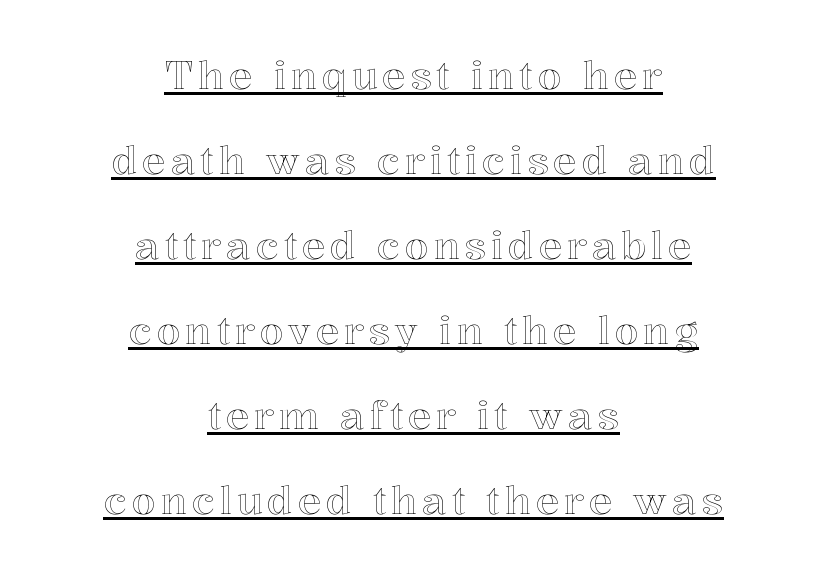
{"italic": "no", "width": "normal", "x_height": "medium", "monospaced": "no", "underline": "yes", "align": "center", "line_spacing": "loose", "line_spacing_ratio": 2.18, "glyph_px": 39}
